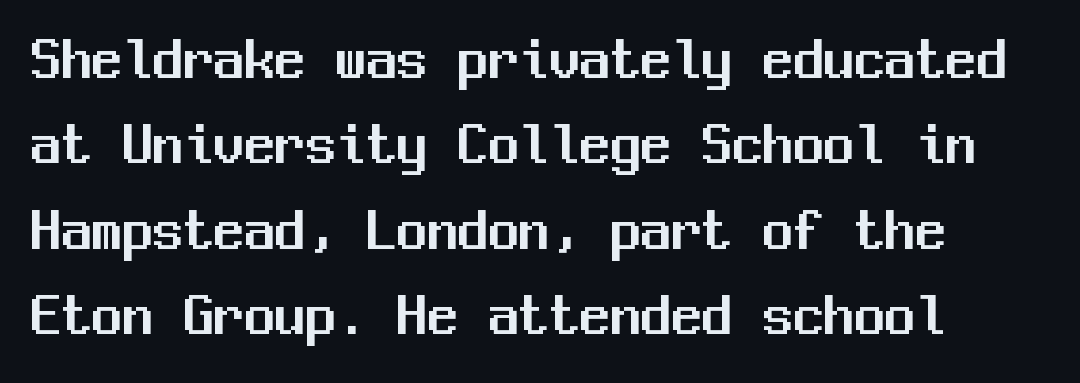
Q: Is the text italic (slanted)? A: No, it is upright.
Q: Is the typeface a serif or a sans-serif typeface? A: Sans-serif.
Q: Is the text underlined? A: No.
Q: Is the spacing between letters normal or unusually wide? A: Normal.
Q: Is the spacing between lines tight, normal or loose? A: Normal.
Q: Width (condensed, normal, or wide)? A: Normal.
Q: Stroke contrast? A: Medium.
Q: x-height? A: Medium.
Q: Monospaced? A: Yes.
